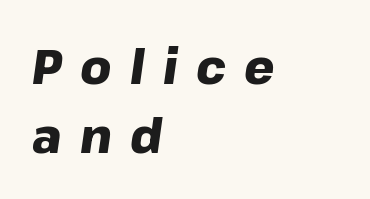
{"italic": "yes", "lean": "right", "slant_degrees": 8, "bold": "yes", "weight": "heavy", "width": "normal", "stroke_contrast": "low", "x_height": "medium", "monospaced": "no", "underline": "no", "align": "left", "line_spacing": "normal", "line_spacing_ratio": 1.43, "letter_spacing": "wide", "letter_spacing_em": 0.38, "glyph_px": 48}
